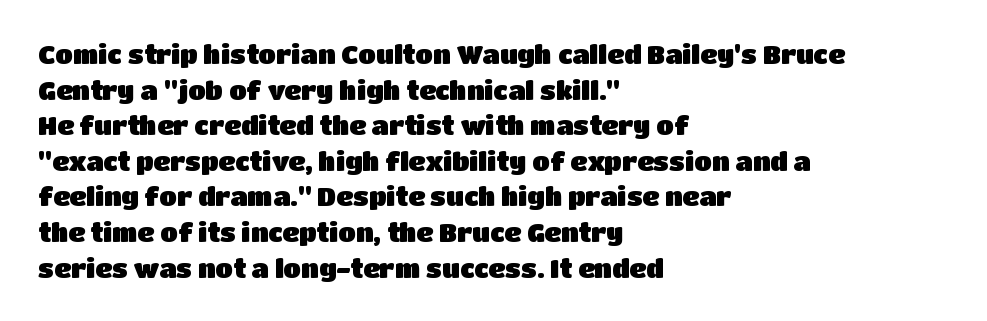
{"italic": "no", "underline": "no", "align": "left", "line_spacing": "normal", "line_spacing_ratio": 1.37, "letter_spacing": "normal", "letter_spacing_em": 0.0, "glyph_px": 26}
